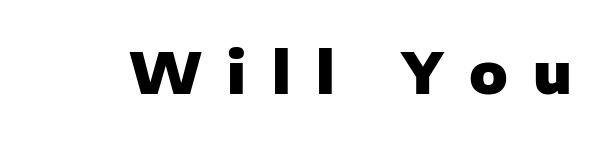
Does the lettering tilt? It doesn't — this is upright. Serifs: no, the terminals of the letterforms are clean. The strokes are fattened all the way to bold. The passage shown has open, widely tracked lettering throughout. Think of a printed novel: that variable character pitch is what you see here.
